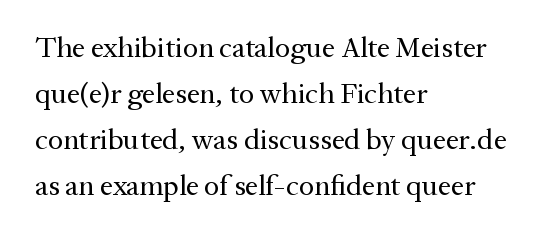
This block has exactly the height ordinary leading produces. A serif font was chosen for this passage. No letter is thick-stroked: the sample isn't bold. Tracking here is standard; glyphs follow each other at the usual distance.
